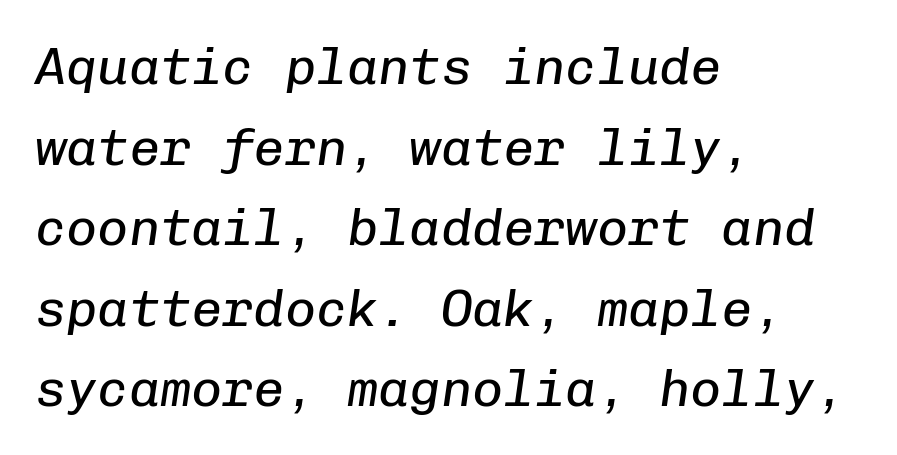
{"italic": "yes", "lean": "right", "slant_degrees": 8, "bold": "no", "weight": "regular", "width": "normal", "stroke_contrast": "low", "x_height": "medium", "monospaced": "yes", "underline": "no", "align": "left", "line_spacing": "normal", "line_spacing_ratio": 1.55, "letter_spacing": "normal", "letter_spacing_em": 0.0, "glyph_px": 52}
